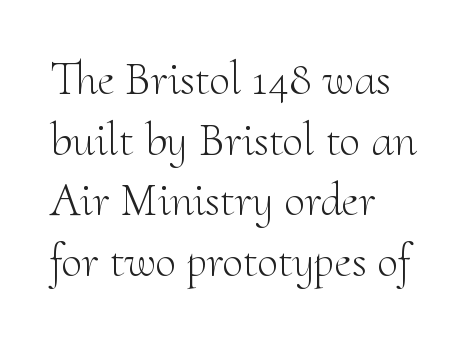
{"serif": "yes", "italic": "no", "bold": "no", "weight": "light", "width": "normal", "stroke_contrast": "medium", "x_height": "small", "monospaced": "no", "underline": "no", "align": "left", "line_spacing": "normal", "line_spacing_ratio": 1.29, "letter_spacing": "normal", "letter_spacing_em": 0.0, "glyph_px": 47}
